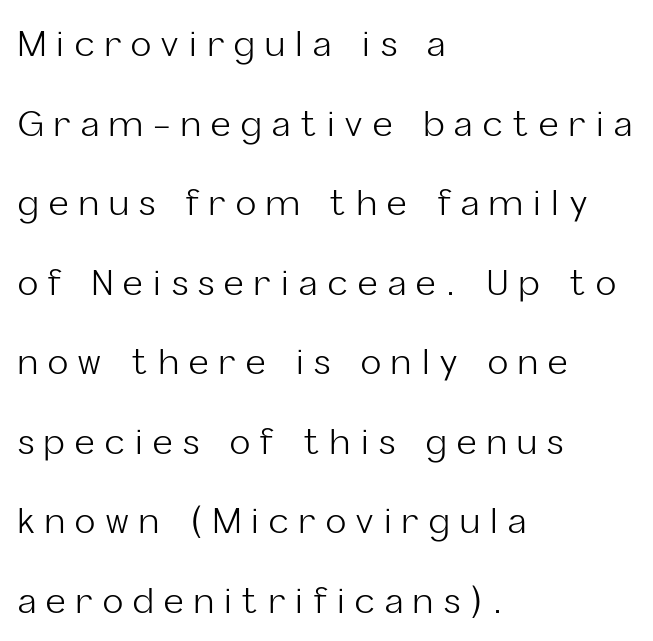
Vertical strokes here are truly vertical. Successive baselines arrive slowly, with a big drop between each. The tracking reads as deliberately expanded to a designer's eye. You could not count columns in this text — the font is proportionally spaced.
